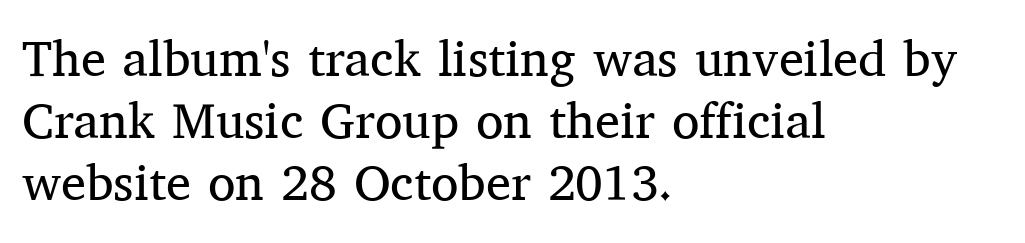
The image shows 50 px regular-weight serif type, upright; set left-aligned, line spacing 1.24x, normal letter spacing, not underlined; medium stroke contrast and a medium x-height.
